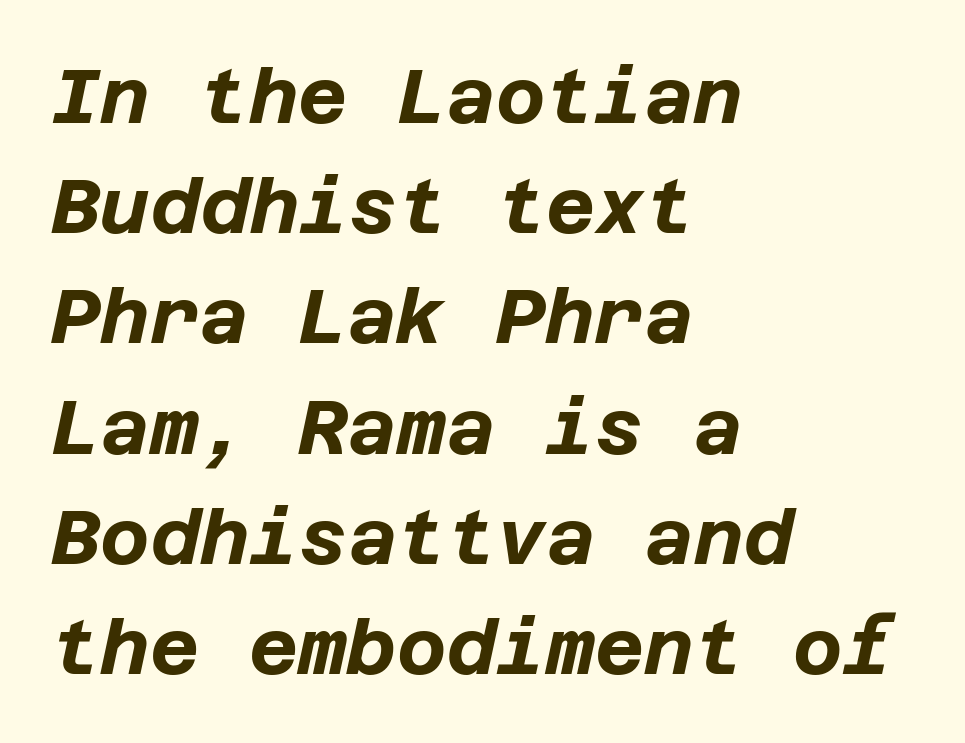
Each glyph is drawn with heavy, bold strokes. The zone under the glyphs is completely vacant. This sample uses an oblique cut, with every glyph tilted off the vertical. Vertically, the passage feels balanced, rows spaced as you'd expect. The rendering keeps characters at their native spacing.
